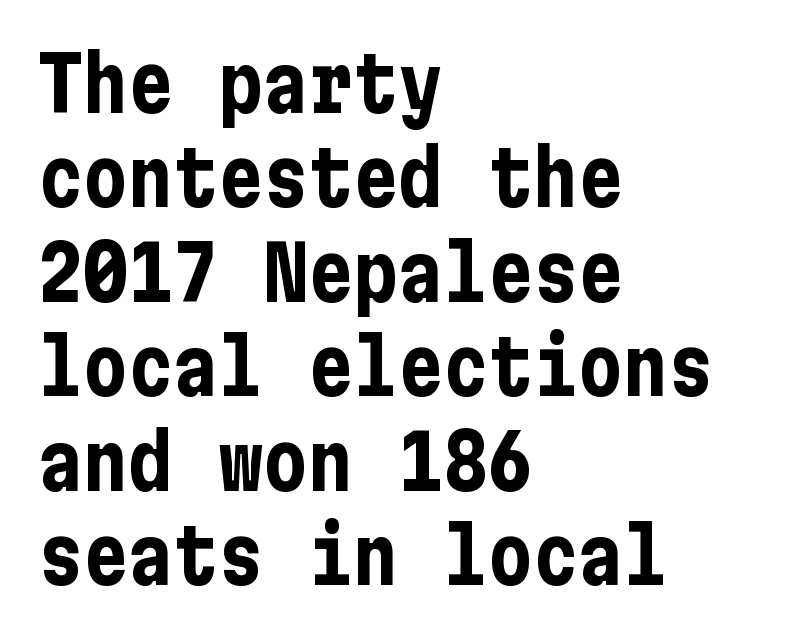
Q: Is the text bold? A: Yes.
Q: Is the text italic (slanted)? A: No, it is upright.
Q: Is the typeface a serif or a sans-serif typeface? A: Sans-serif.
Q: Is the text underlined? A: No.
Q: How is the paragraph aligned? A: Left-aligned.
Q: Is the spacing between letters normal or unusually wide? A: Normal.
Q: Is the spacing between lines tight, normal or loose? A: Normal.
Q: Width (condensed, normal, or wide)? A: Condensed.
Q: Stroke contrast? A: Low.
Q: x-height? A: Medium.
